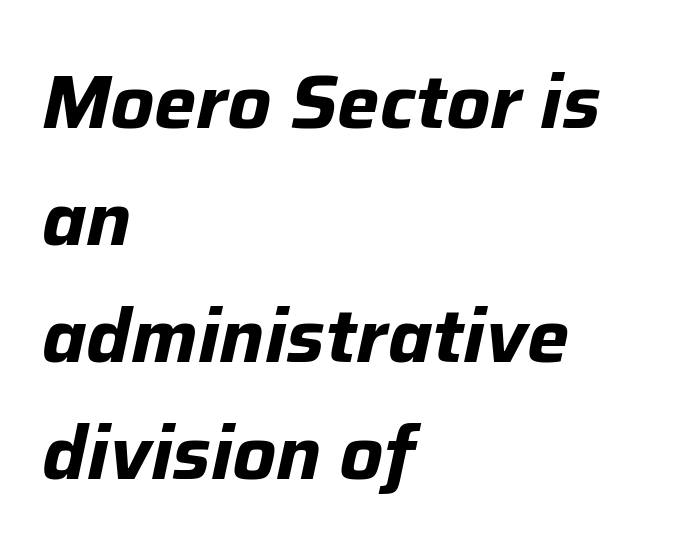
Does the leading feel generous? No, just average. The paragraph has a hard left edge and a soft right edge. The rendering uses natural spacing where letterforms have individual widths. Would a proofreader flag this as italicized? Yes. The gaps between neighbouring characters are ordinary and unremarkable.
